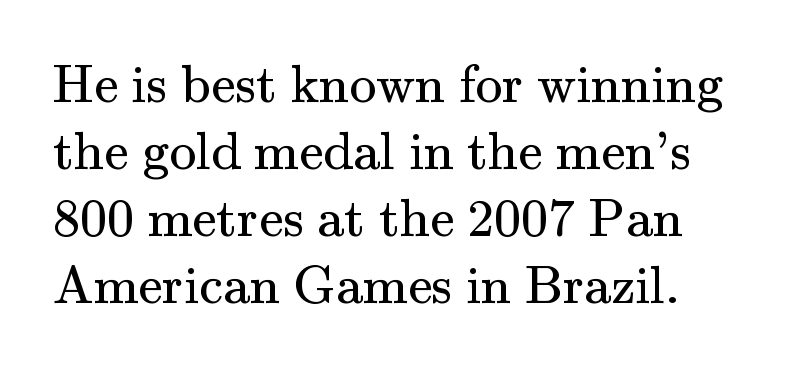
The image shows 54 px regular-weight serif type, upright; set left-aligned, line spacing 1.24x, normal letter spacing, not underlined; medium stroke contrast and a small x-height.
